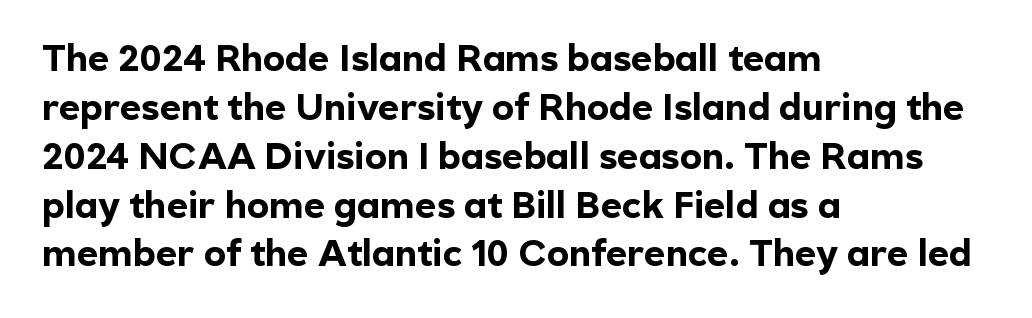
This block has exactly the height ordinary leading produces. Is there any slant? The stems are plumb. The rendering uses natural spacing where letterforms have individual widths. This rendering employs a face without finishing strokes, i.e., a sans-serif. Notice how the passage keeps a crisp vertical edge on the left only. Weight check: bold — yes, fully.
